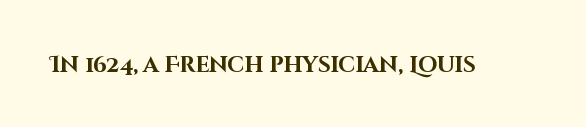
{"italic": "no", "bold": "yes", "underline": "no", "letter_spacing": "normal", "letter_spacing_em": 0.0, "glyph_px": 22}
